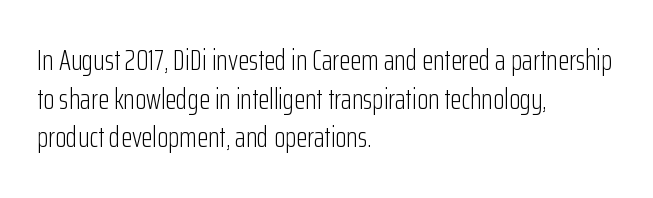
The image shows 29 px light, condensed sans-serif type, upright; set left-aligned, normal line spacing (1.33x), normal letter spacing, not underlined; low stroke contrast and a medium x-height.
